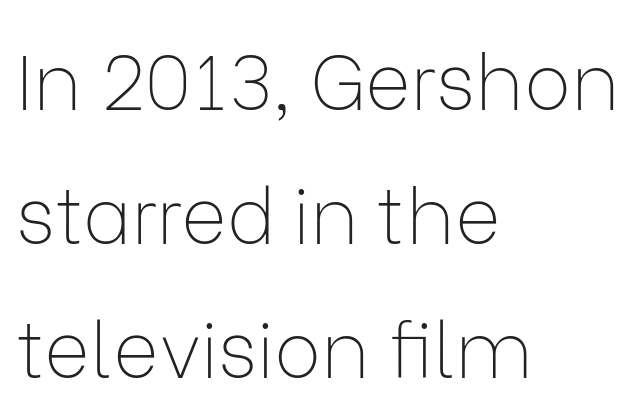
The image shows 78 px thin sans-serif type, upright; set left-aligned, line spacing 1.72x, normal letter spacing, not underlined; low stroke contrast and a medium x-height.
